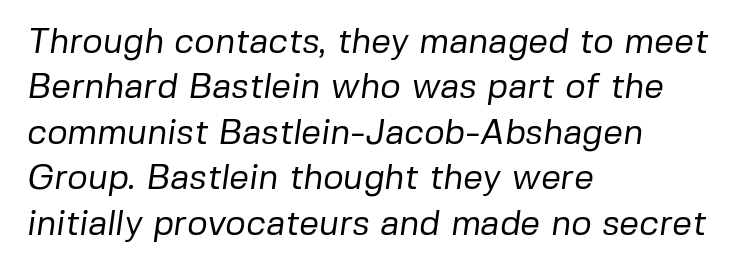
Q: Is the text bold? A: No.
Q: Is the typeface a serif or a sans-serif typeface? A: Sans-serif.
Q: Is the text underlined? A: No.
Q: How is the paragraph aligned? A: Left-aligned.
Q: Is the spacing between letters normal or unusually wide? A: Normal.
Q: Is the spacing between lines tight, normal or loose? A: Normal.
Q: Width (condensed, normal, or wide)? A: Normal.
Q: Stroke contrast? A: Low.
Q: x-height? A: Medium.
Q: Monospaced? A: No.
